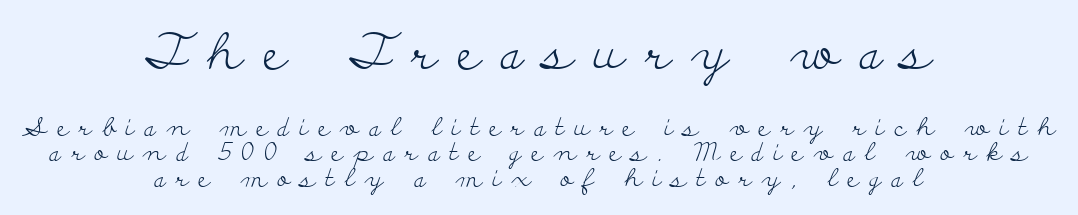
{"serif": "yes", "bold": "no", "weight": "light", "width": "wide", "stroke_contrast": "low", "x_height": "small", "monospaced": "no", "underline": "no", "align": "center", "line_spacing": "tight", "line_spacing_ratio": 1.02, "letter_spacing": "wide", "letter_spacing_em": 0.41, "larger_block": "first", "size_ratio": 2.0, "glyph_px": 50}
